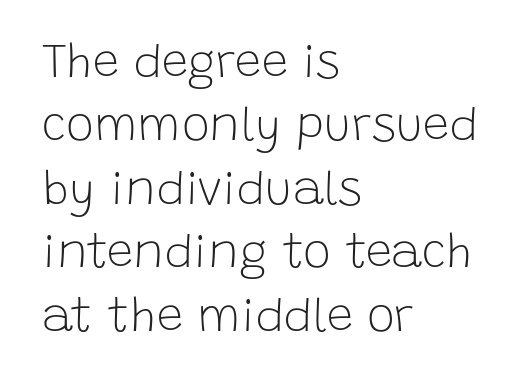
{"serif": "no", "italic": "no", "bold": "no", "weight": "light", "width": "normal", "stroke_contrast": "low", "x_height": "large", "monospaced": "no", "underline": "no", "align": "left", "line_spacing": "normal", "line_spacing_ratio": 1.35, "letter_spacing": "normal", "letter_spacing_em": 0.0, "glyph_px": 47}
